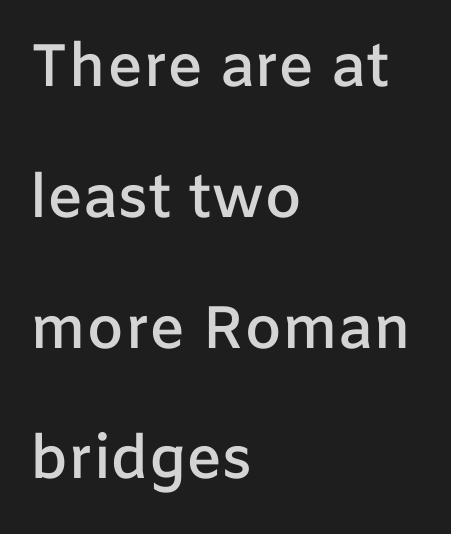
I'd call this a sans setting — the letters go barefoot. Character widths vary here, with narrow letters taking less room than wide ones. Nope, not italic — everything's standing straight. The specimen omits any rule beneath the text block's lines.
